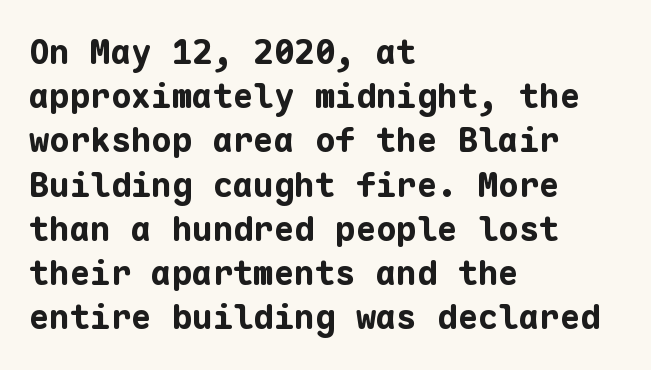
Q: Is the text bold? A: Yes.
Q: Is the text italic (slanted)? A: No, it is upright.
Q: Is the typeface a serif or a sans-serif typeface? A: Sans-serif.
Q: Is the text underlined? A: No.
Q: How is the paragraph aligned? A: Left-aligned.
Q: Is the spacing between letters normal or unusually wide? A: Normal.
Q: Is the spacing between lines tight, normal or loose? A: Normal.
Q: Width (condensed, normal, or wide)? A: Normal.
Q: Stroke contrast? A: Low.
Q: x-height? A: Medium.
Q: Monospaced? A: Yes.
